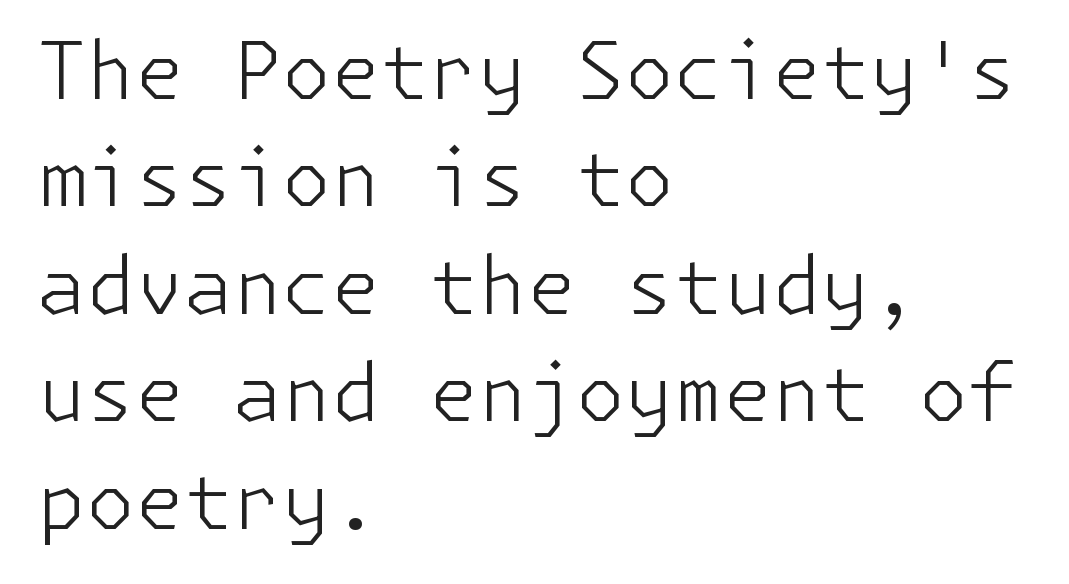
{"serif": "no", "italic": "no", "bold": "no", "weight": "light", "width": "normal", "stroke_contrast": "low", "x_height": "medium", "underline": "no", "align": "left", "line_spacing": "normal", "line_spacing_ratio": 1.36, "letter_spacing": "normal", "letter_spacing_em": 0.0, "glyph_px": 79}
